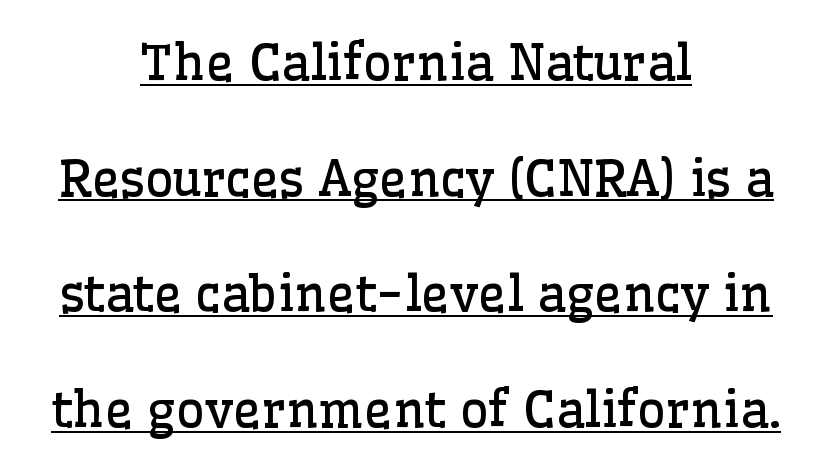
Q: Is the text bold? A: No.
Q: Is the text italic (slanted)? A: No, it is upright.
Q: Is the typeface a serif or a sans-serif typeface? A: Serif.
Q: Is the text underlined? A: Yes.
Q: How is the paragraph aligned? A: Centered.
Q: Is the spacing between letters normal or unusually wide? A: Normal.
Q: Is the spacing between lines tight, normal or loose? A: Loose.
Q: Width (condensed, normal, or wide)? A: Normal.
Q: Stroke contrast? A: Low.
Q: x-height? A: Medium.
Q: Monospaced? A: No.
